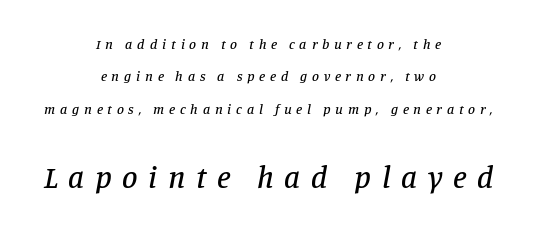
{"serif": "yes", "italic": "yes", "lean": "right", "slant_degrees": 11, "width": "normal", "stroke_contrast": "low", "x_height": "large", "monospaced": "no", "underline": "no", "align": "center", "line_spacing": "loose", "line_spacing_ratio": 2.31, "letter_spacing": "wide", "letter_spacing_em": 0.34, "larger_block": "second", "size_ratio": 2.21, "glyph_px": 31}
